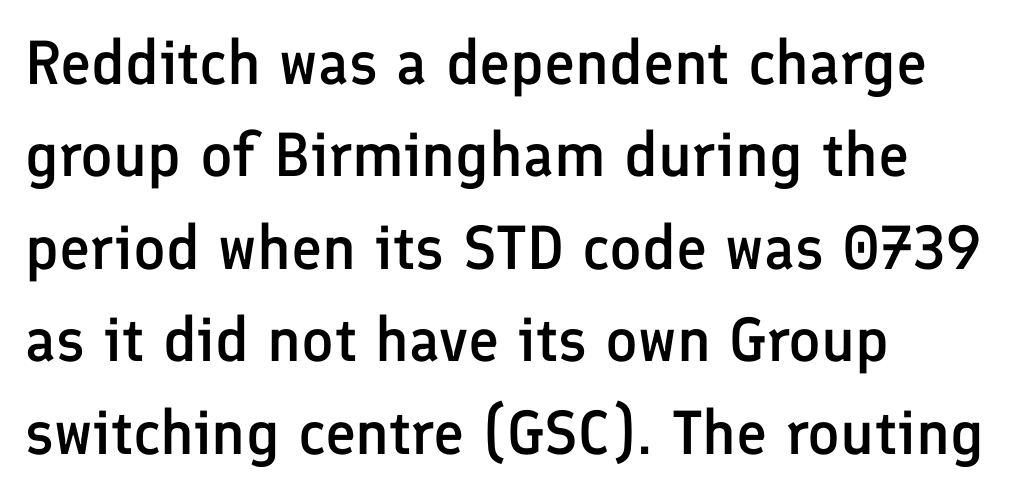
The passage shown has conventional tracking throughout. This sample has the flowing, uneven cadence of proportional lettering. This sample uses an upright cut, with every glyph sitting square on the baseline. Moderately thickened strokes mark this as semibold type. In terms of leading, this rendering sits right in the middle. Plain, unruled lines of type.
